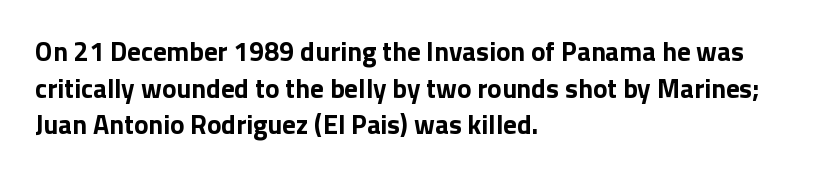
Casual observation: everything's shoved over to the left. Look at the tracking — it's just the regular setting, nothing added. The rendering uses a moderate line-height, typical for paragraphs. Decoration check: the copy has no underline. The face used here has the dense, thick strokes of a bold. The typography opts for an upright posture over an oblique one.
